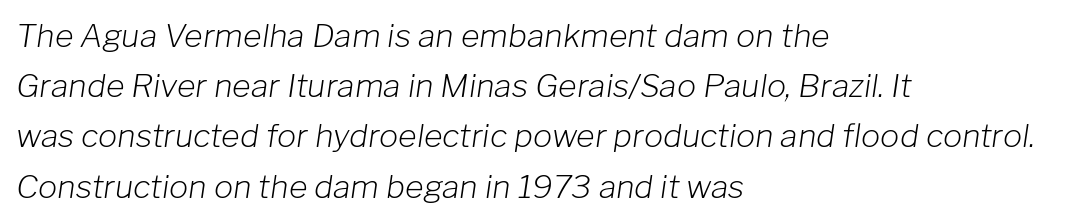
{"italic": "yes", "lean": "right", "slant_degrees": 8, "bold": "no", "weight": "light", "width": "normal", "stroke_contrast": "low", "x_height": "medium", "monospaced": "no", "underline": "no", "align": "left", "line_spacing": "normal", "line_spacing_ratio": 1.57, "letter_spacing": "normal", "letter_spacing_em": 0.0, "glyph_px": 32}
